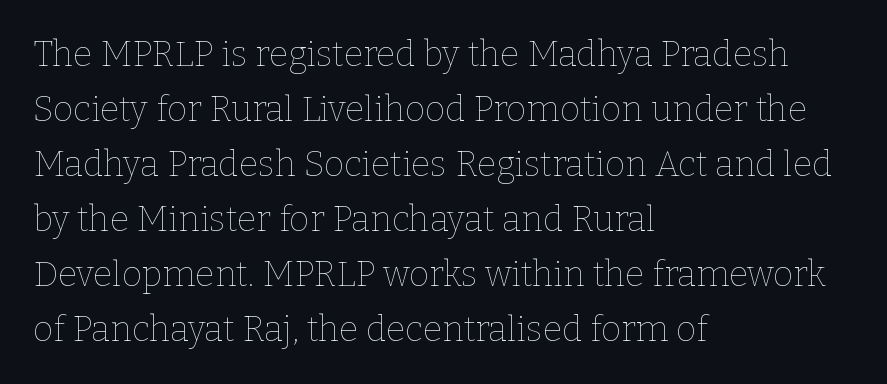
The baseline area is clear. These lines keep a tight, regular rhythm from letter to letter. Is there much room between lines? A standard amount, neither cramped nor airy. The setting favours the left margin, as ordinary paragraphs usually do.
